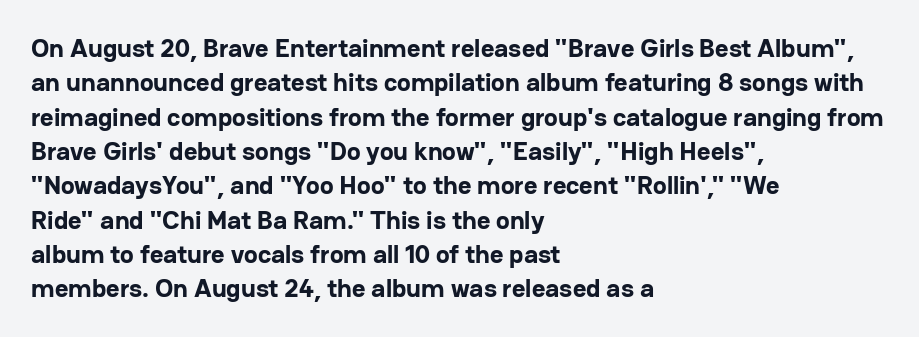
{"italic": "no", "bold": "yes", "underline": "no", "align": "left", "line_spacing": "normal", "line_spacing_ratio": 1.32, "letter_spacing": "normal", "letter_spacing_em": 0.0, "glyph_px": 26}
